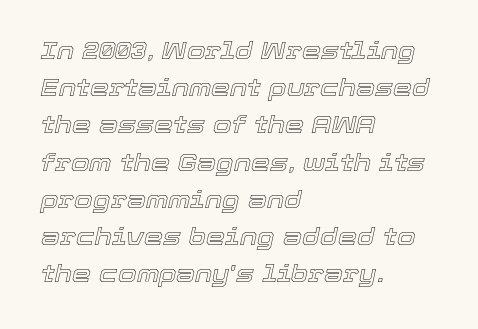
The image shows 24 px text type, italic (leaning right); set left-aligned, normal line spacing (1.55x), normal letter spacing, not underlined.
